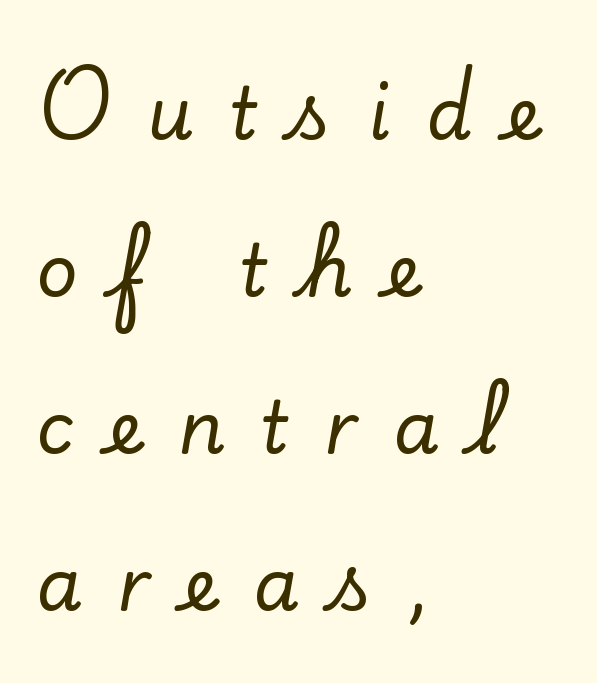
Q: Is the text italic (slanted)? A: Yes.
Q: Is the typeface a serif or a sans-serif typeface? A: Serif.
Q: Is the text underlined? A: No.
Q: How is the paragraph aligned? A: Left-aligned.
Q: Is the spacing between letters normal or unusually wide? A: Unusually wide.
Q: Is the spacing between lines tight, normal or loose? A: Loose.
Q: Width (condensed, normal, or wide)? A: Normal.
Q: Stroke contrast? A: Low.
Q: x-height? A: Small.
Q: Monospaced? A: No.
